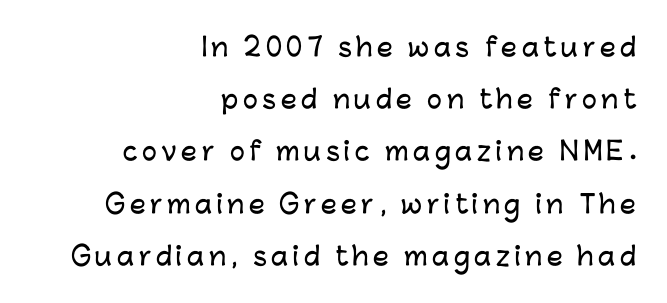
{"italic": "no", "underline": "no", "align": "right", "line_spacing": "loose", "line_spacing_ratio": 2.09, "glyph_px": 25}
